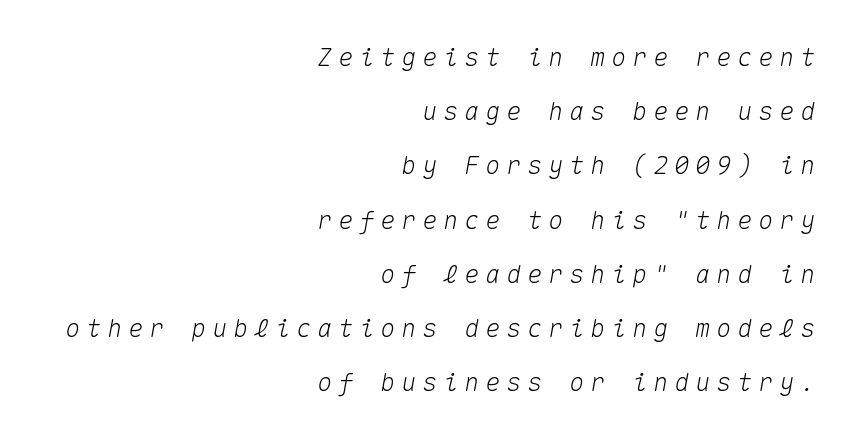
{"italic": "yes", "lean": "right", "slant_degrees": 10, "underline": "no", "align": "right", "line_spacing": "loose", "line_spacing_ratio": 2.17, "letter_spacing": "wide", "letter_spacing_em": 0.24, "glyph_px": 25}
